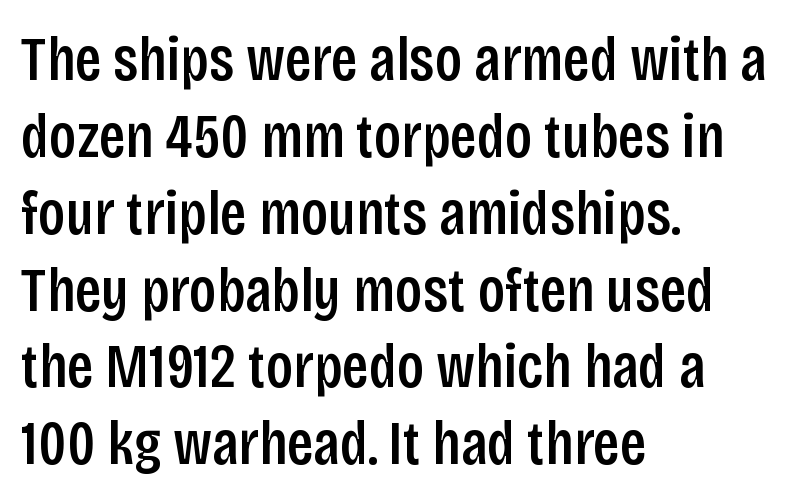
These lines are set flush left with a ragged right edge. Letter spacing: default. Students, this is semibold: more ink than regular, less than bold. Bare-footed words on every line.
